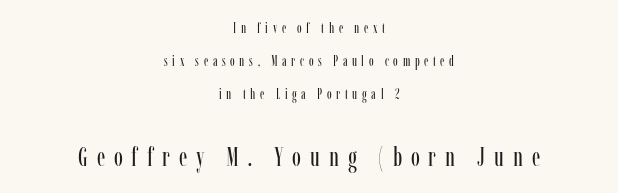
Does extra space separate the letters? Yes, quite a lot of it. Characters remain perfectly vertical along every line. The string is rendered with underlining switched off. Airy leading. Each line is balanced around a shared central axis. The composition opens small and finishes big.
